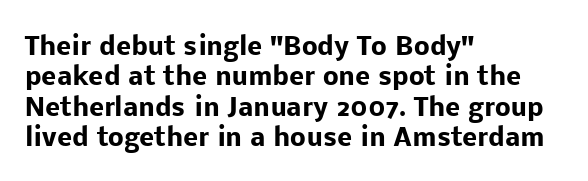
Each line starts at the same left margin while the right side varies. Words appear dense and cohesive because spacing is normal. What weight is shown? A full bold with thick strokes. Nope, not italic — everything's standing straight.
